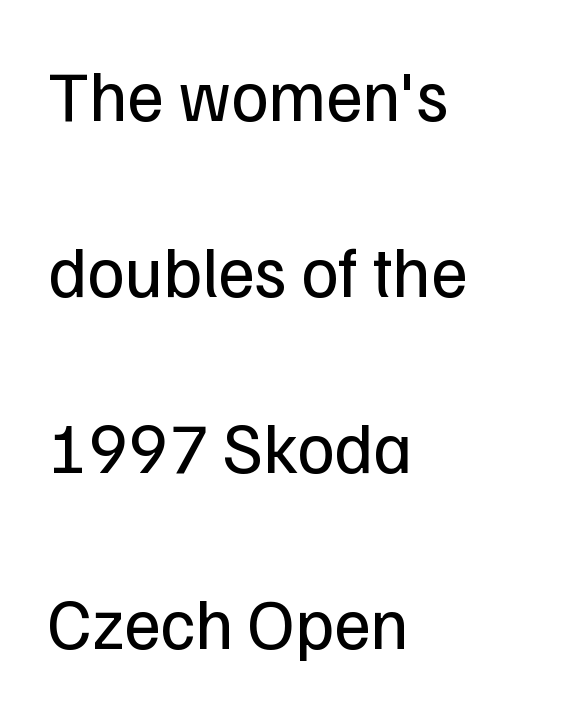
The image shows 71 px regular-weight sans-serif type, upright; set left-aligned, loose line spacing (2.48x), normal letter spacing, not underlined; low stroke contrast and a medium x-height.
